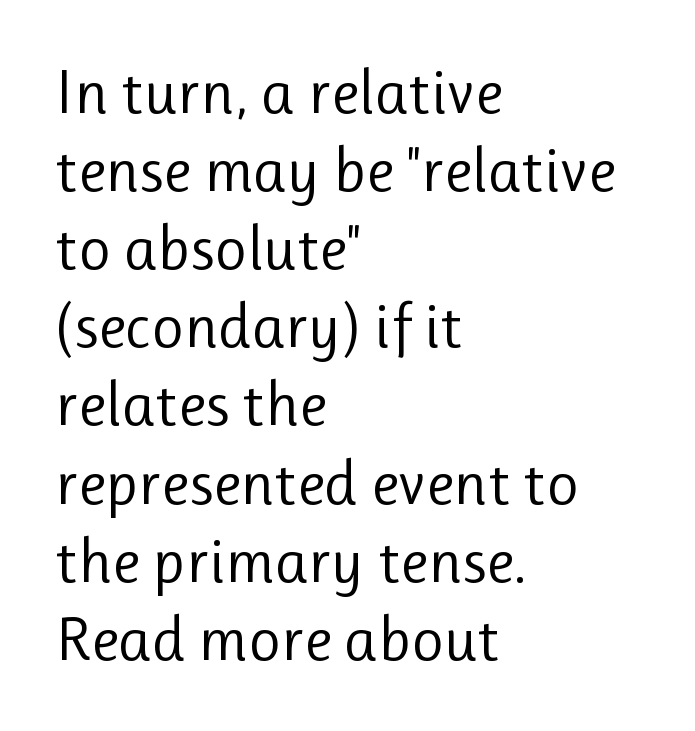
{"serif": "no", "italic": "no", "bold": "no", "weight": "regular", "width": "normal", "stroke_contrast": "low", "x_height": "medium", "monospaced": "no", "underline": "no", "align": "left", "line_spacing_ratio": 1.24, "letter_spacing": "normal", "letter_spacing_em": 0.0, "glyph_px": 63}
